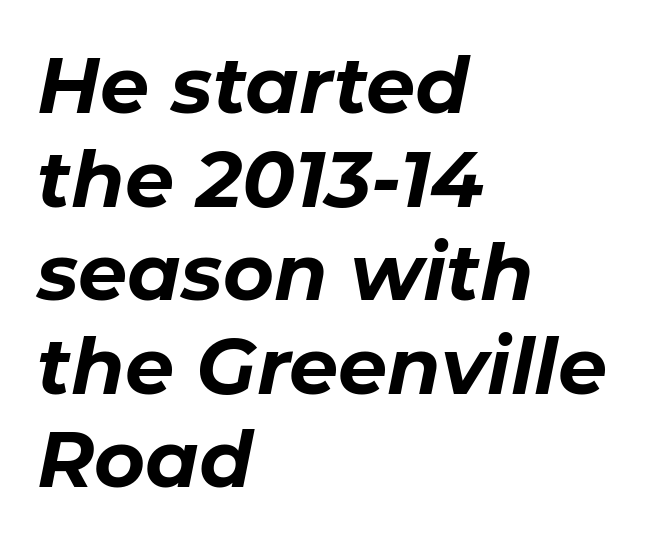
Short note: letters normally spaced. The face used here is proportionally spaced, like ordinary book or web type. The rendering anchors every line to the left-hand side. Honestly, there is no underline to notice here at all.
